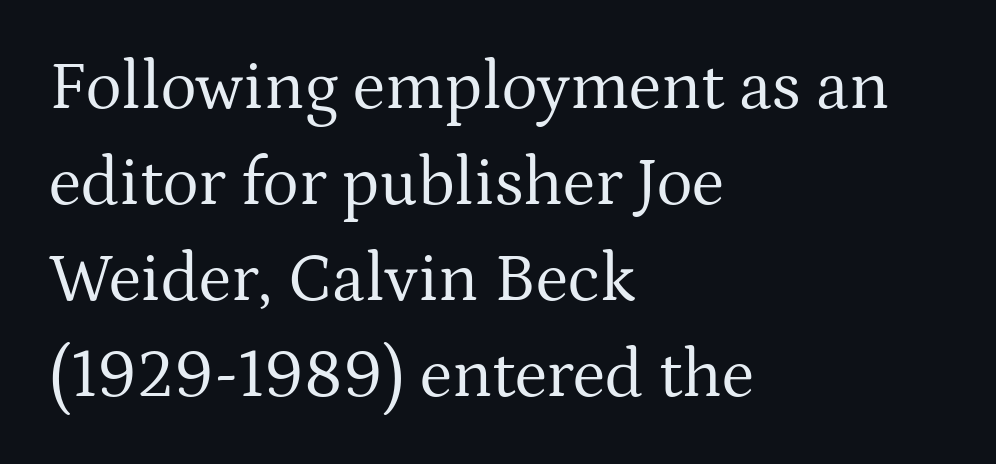
The image shows 68 px regular-weight serif type, upright; set left-aligned, normal line spacing (1.41x), normal letter spacing, not underlined; medium stroke contrast and a medium x-height.
